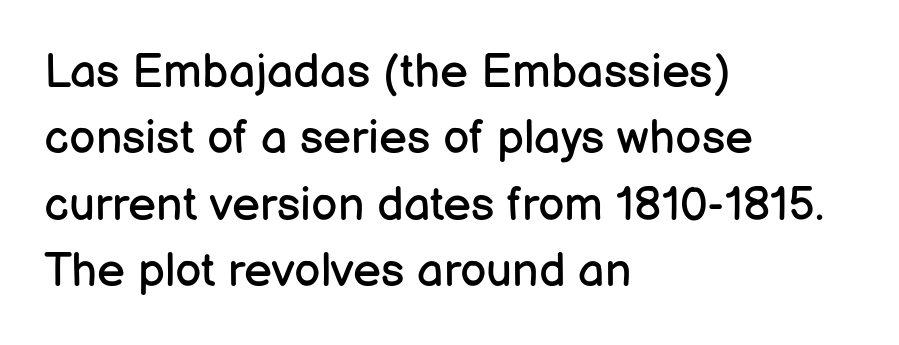
This sample has the flowing, uneven cadence of proportional lettering. The space directly below the letters is spotless. A sans-serif font was chosen for this passage. Compared with typical body copy, the letter spacing here is the same. Weight: regular or lighter. What's the leading like? Ordinary, nothing unusual.
